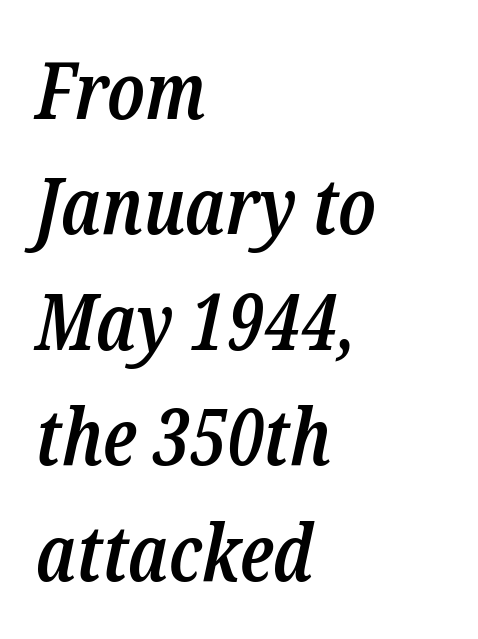
No word sits above an underline. Proportional: the letters do not fall into vertical columns. Nobody touched the tracking dial on this one. Old-style or modern, the face here clearly has serifs.
